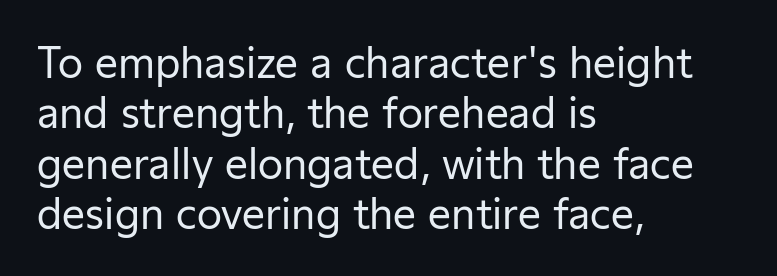
Q: Is the text bold? A: No.
Q: Is the text italic (slanted)? A: No, it is upright.
Q: Is the typeface a serif or a sans-serif typeface? A: Sans-serif.
Q: Is the text underlined? A: No.
Q: How is the paragraph aligned? A: Left-aligned.
Q: Is the spacing between letters normal or unusually wide? A: Normal.
Q: Width (condensed, normal, or wide)? A: Normal.
Q: Stroke contrast? A: Low.
Q: x-height? A: Medium.
Q: Monospaced? A: No.
